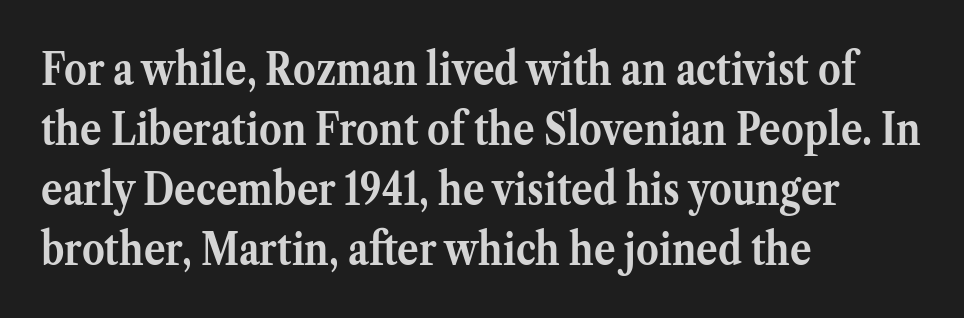
If you drew a ruler down the left edge, every line would touch it. Leading: standard. Every letter is thick-stroked: bold, no question. The lettering holds an erect, upright posture throughout.
